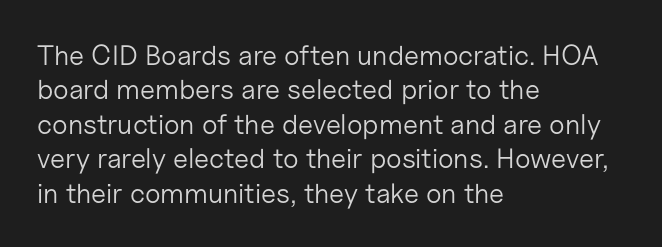
{"serif": "no", "italic": "no", "bold": "no", "weight": "light", "width": "normal", "stroke_contrast": "low", "x_height": "medium", "monospaced": "no", "underline": "no", "align": "left", "line_spacing_ratio": 1.23, "letter_spacing": "normal", "letter_spacing_em": 0.0, "glyph_px": 28}
